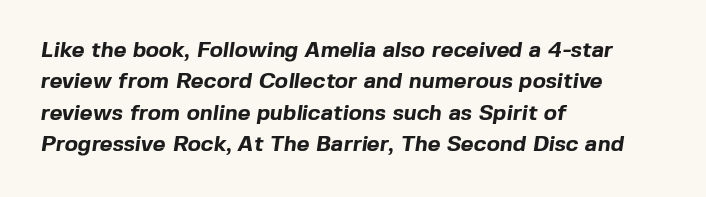
Q: Is the text bold? A: Yes.
Q: Is the text underlined? A: No.
Q: How is the paragraph aligned? A: Left-aligned.
Q: Is the spacing between letters normal or unusually wide? A: Normal.
Q: Is the spacing between lines tight, normal or loose? A: Normal.
